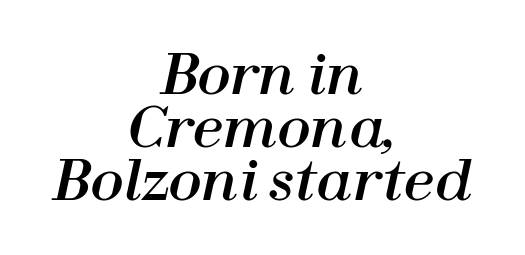
{"italic": "yes", "lean": "right", "slant_degrees": 12, "width": "normal", "stroke_contrast": "high", "x_height": "medium", "monospaced": "no", "underline": "no", "align": "center", "line_spacing": "tight", "line_spacing_ratio": 0.96, "letter_spacing": "normal", "letter_spacing_em": 0.0, "glyph_px": 55}
